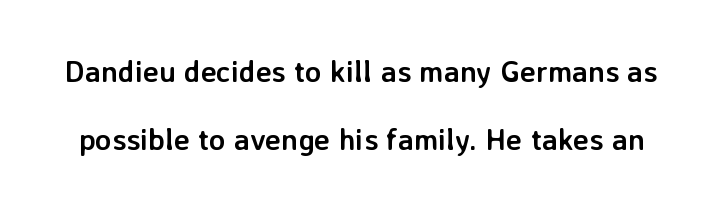
The characters display no serif detailing; their extremities are plain. The vertical gap from one line to the next is large. The letters advance in unequal steps, a hallmark of proportional type. Words float on clear page, feet unadorned. This is heavy type, rendered in bold. Unlike italic type, these characters show no tilt at all.
